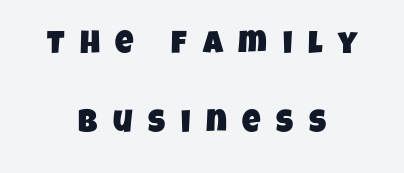
The image shows 32 px condensed sans-serif type; set centered, loose line spacing (2.47x), unusually wide letter spacing (+0.49 em), not underlined; low stroke contrast and a large x-height.
